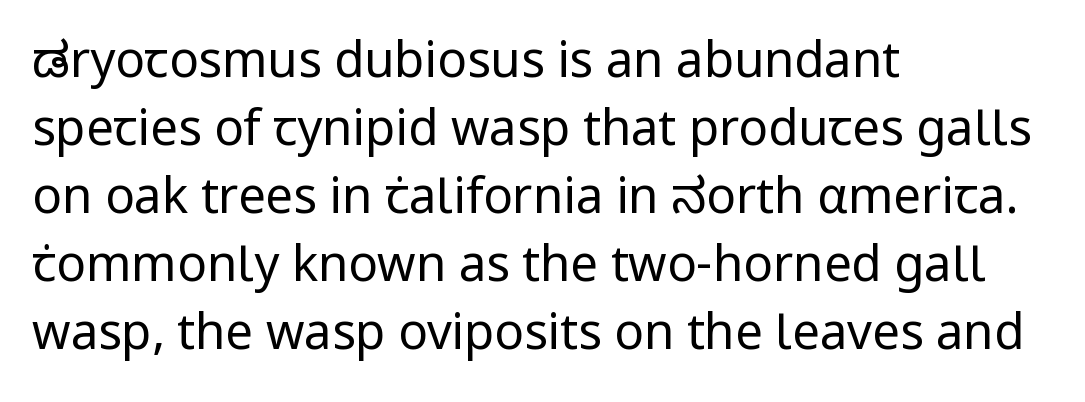
Line starts are locked; line ends wander. Words float on clear page, feet unadorned. Stroke thickness stays within the range of a standard reading face or lighter. Do the characters align in a grid? No, the font is proportional. The rendering uses a moderate line-height, typical for paragraphs.
